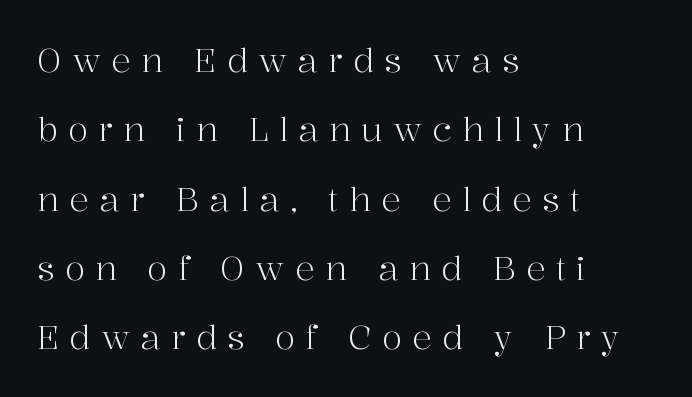
The font's upright variant was chosen for this text. What's the leading like? Stretched, with rows far apart. Examine the stroke ends and you'll spot serifs. Weight: regular or lighter. Check under the words: just untouched page.
